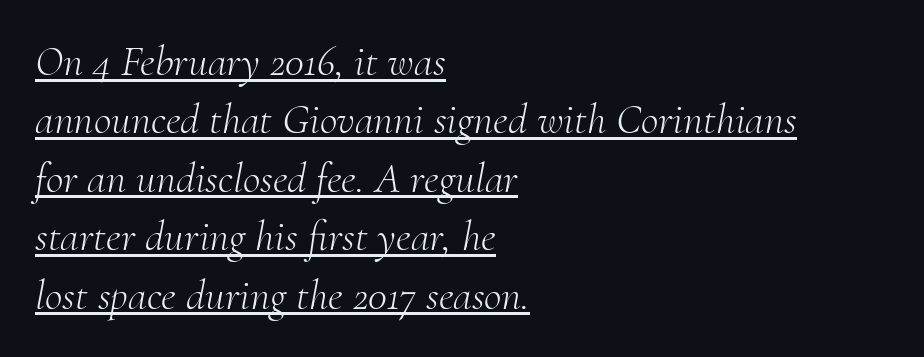
{"serif": "yes", "italic": "yes", "lean": "right", "slant_degrees": 10, "bold": "no", "weight": "light", "width": "normal", "stroke_contrast": "medium", "x_height": "small", "monospaced": "no", "underline": "yes", "align": "left", "line_spacing": "normal", "line_spacing_ratio": 1.36, "letter_spacing": "normal", "letter_spacing_em": 0.0, "glyph_px": 43}
